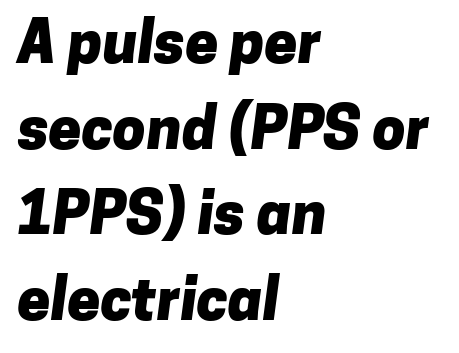
Q: Is the text bold? A: Yes.
Q: Is the typeface a serif or a sans-serif typeface? A: Sans-serif.
Q: Is the text underlined? A: No.
Q: How is the paragraph aligned? A: Left-aligned.
Q: Is the spacing between letters normal or unusually wide? A: Normal.
Q: Is the spacing between lines tight, normal or loose? A: Normal.
Q: Width (condensed, normal, or wide)? A: Normal.
Q: Stroke contrast? A: Low.
Q: x-height? A: Medium.
Q: Monospaced? A: No.
